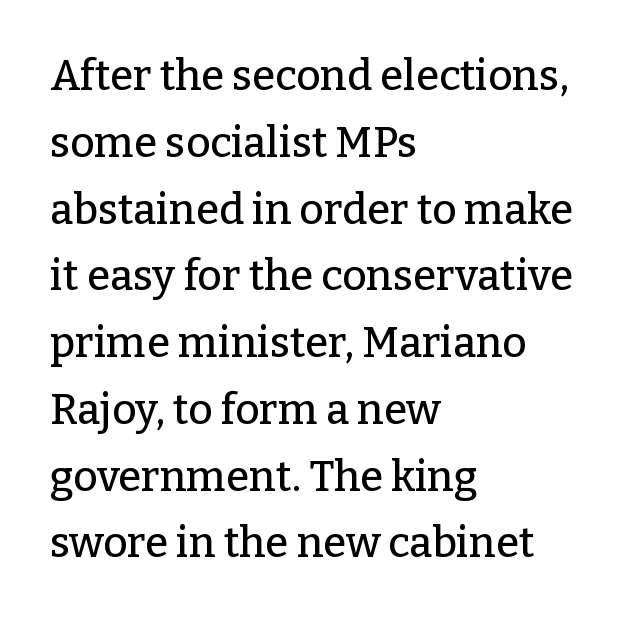
Q: Is the text italic (slanted)? A: No, it is upright.
Q: Is the typeface a serif or a sans-serif typeface? A: Serif.
Q: Is the text underlined? A: No.
Q: How is the paragraph aligned? A: Left-aligned.
Q: Is the spacing between letters normal or unusually wide? A: Normal.
Q: Is the spacing between lines tight, normal or loose? A: Normal.
Q: Width (condensed, normal, or wide)? A: Normal.
Q: Stroke contrast? A: Low.
Q: x-height? A: Medium.
Q: Monospaced? A: No.
